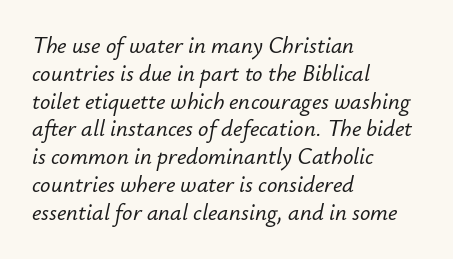
Q: Is the text italic (slanted)? A: Yes, it leans right by about 12 degrees.
Q: Is the text underlined? A: No.
Q: How is the paragraph aligned? A: Left-aligned.
Q: Is the spacing between letters normal or unusually wide? A: Normal.
